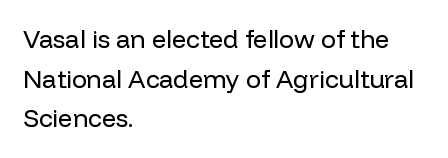
No italicization has been applied; the sample stays upright. Which margin do the lines hug? The left one — the right edge is uneven. Interline gaps are of average width in this sample. Descender tails drop into unmarked territory.
